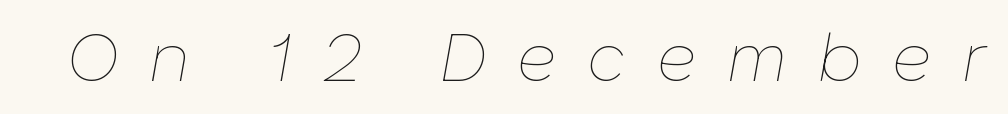
The image shows 67 px thin type, italic (leaning right); set unusually wide letter spacing (+0.45 em), not underlined; low stroke contrast and a medium x-height.
